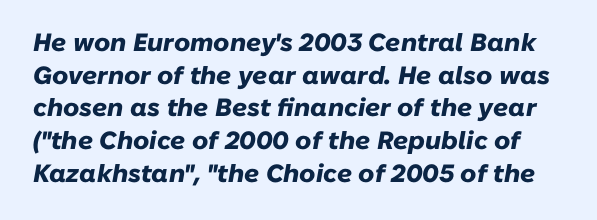
Q: Is the text bold? A: Yes.
Q: Is the text italic (slanted)? A: Yes, it leans right by about 10 degrees.
Q: Is the text underlined? A: No.
Q: Is the spacing between letters normal or unusually wide? A: Normal.
Q: Is the spacing between lines tight, normal or loose? A: Normal.
